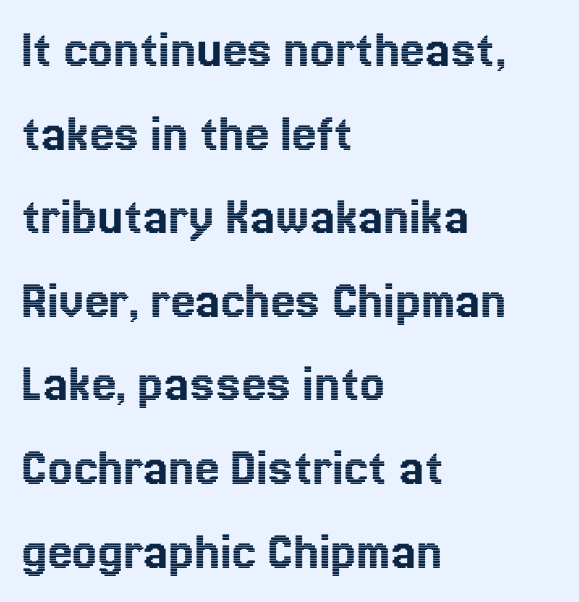
Q: Is the text italic (slanted)? A: No, it is upright.
Q: Is the text underlined? A: No.
Q: How is the paragraph aligned? A: Left-aligned.
Q: Is the spacing between letters normal or unusually wide? A: Normal.
Q: Is the spacing between lines tight, normal or loose? A: Normal.
Q: Width (condensed, normal, or wide)? A: Normal.
Q: x-height? A: Medium.
Q: Monospaced? A: No.
